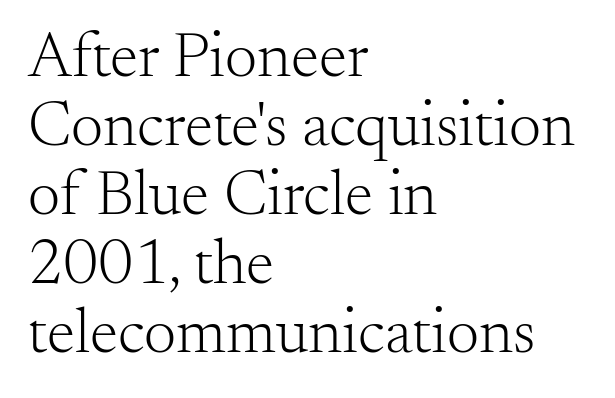
Check the space under the baseline: it is left empty. No extra ink here — the face is not bold. Tall strokes in this sample are plumb rather than angled. Layout note: lines flush left. Serif or sans? Serif — the stroke terminals have little feet. Glyph-to-glyph distance matches everyday printed text.
